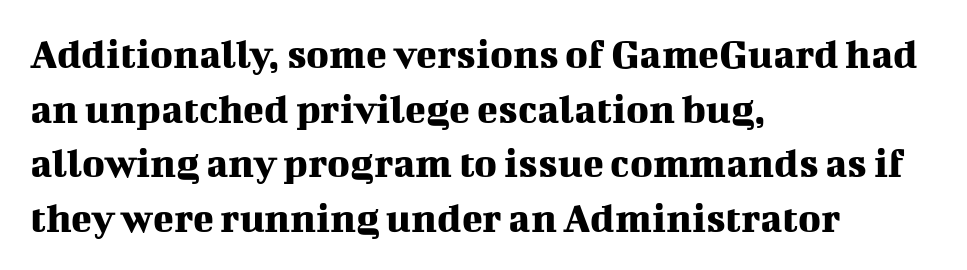
{"serif": "yes", "italic": "no", "width": "normal", "stroke_contrast": "medium", "x_height": "medium", "monospaced": "no", "underline": "no", "align": "left", "line_spacing": "normal", "line_spacing_ratio": 1.27, "letter_spacing": "normal", "letter_spacing_em": 0.0, "glyph_px": 43}
